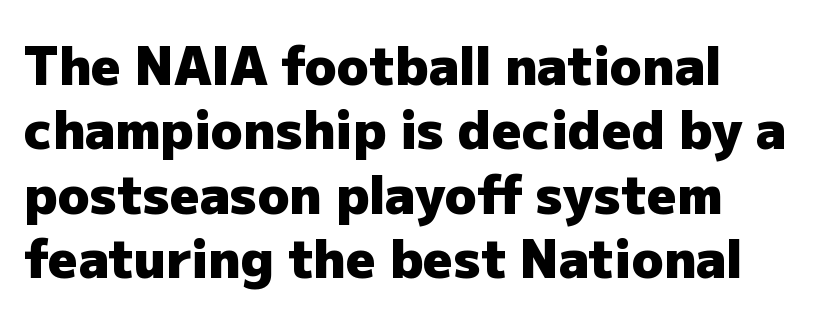
The image shows 52 px heavy sans-serif type, upright; set line spacing 1.24x, normal letter spacing, not underlined; low stroke contrast and a medium x-height.
